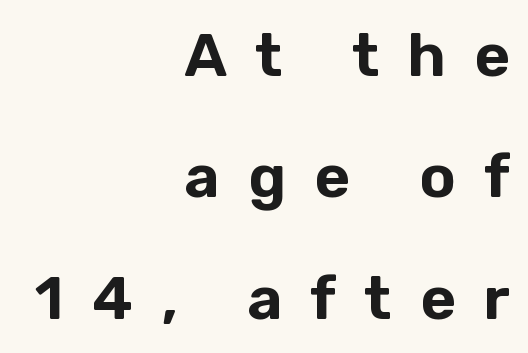
Do the characters align in a grid? No, the font is proportional. You can tell from the bare stems that sans-serif type was used. A typesetter would call this heavily tracked-out type. How would I describe the line gaps? Wide and relaxed. Notice how the passage keeps a crisp vertical edge on the right only.
